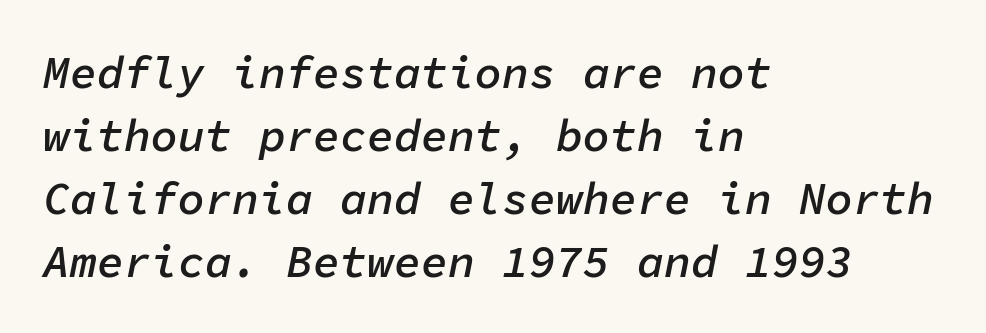
The image shows 45 px semibold type, italic (leaning right), monospaced; set left-aligned, normal line spacing (1.4x), normal letter spacing, not underlined; low stroke contrast and a medium x-height.
